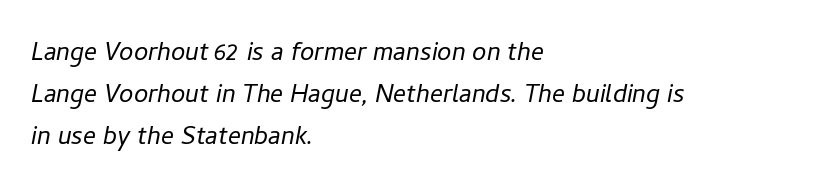
No extra tracking has been applied to these lines. The axis of the letterforms is tilted away from vertical. The weight would be labelled regular, book, light, or lighter still. In terms of leading, this rendering sits right in the middle. Compared with a centered layout, this one pins lines to the left instead. Underline: absent.
